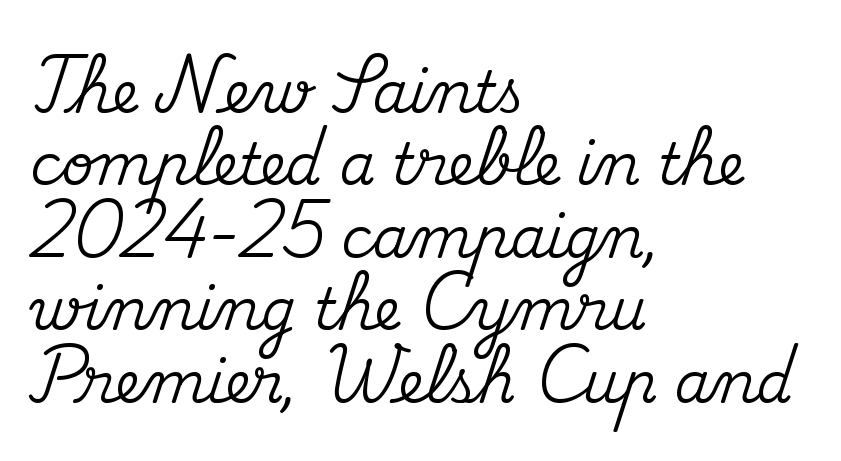
The image shows 57 px serif type; set left-aligned, normal line spacing (1.27x), normal letter spacing, not underlined; medium stroke contrast and a small x-height.
